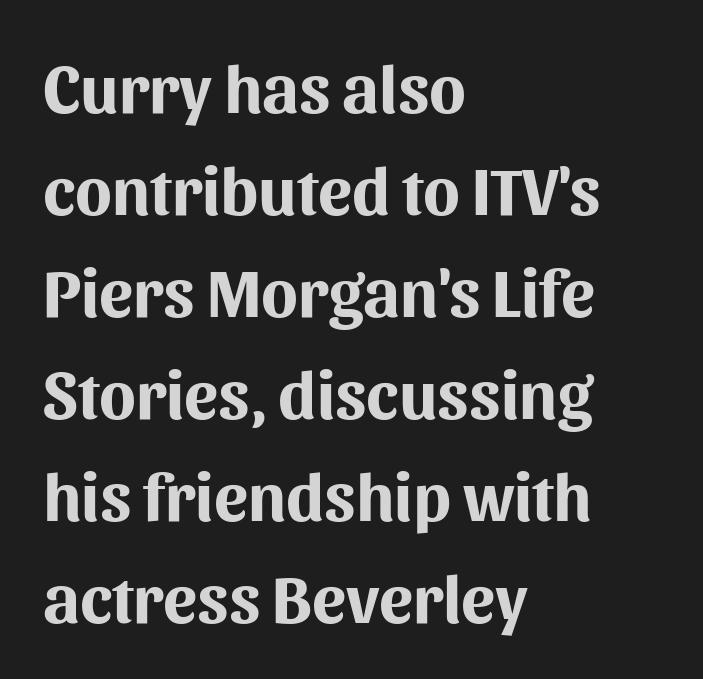
{"serif": "no", "italic": "no", "bold": "yes", "weight": "bold", "width": "normal", "stroke_contrast": "medium", "x_height": "medium", "monospaced": "no", "underline": "no", "align": "left", "line_spacing": "normal", "line_spacing_ratio": 1.5, "letter_spacing": "normal", "letter_spacing_em": 0.0, "glyph_px": 68}
